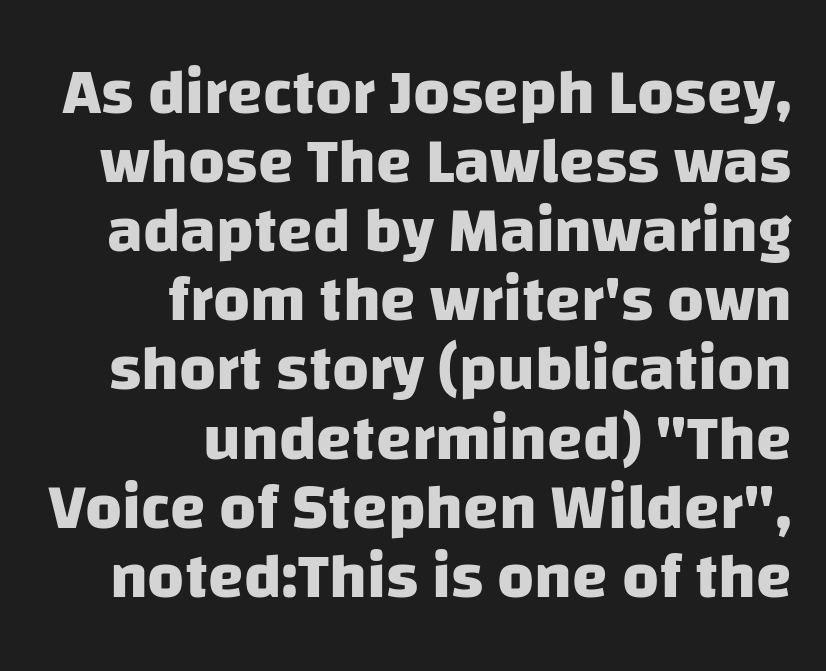
{"serif": "no", "bold": "yes", "weight": "heavy", "width": "normal", "stroke_contrast": "low", "x_height": "large", "monospaced": "no", "underline": "no", "align": "right", "line_spacing": "tight", "line_spacing_ratio": 1.08, "letter_spacing": "normal", "letter_spacing_em": 0.0, "glyph_px": 64}
